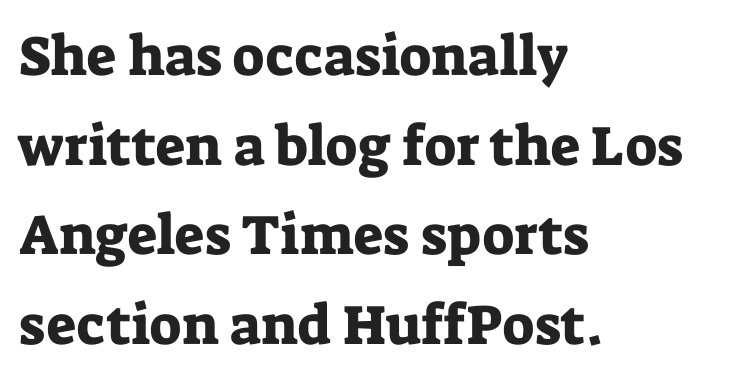
The image shows 56 px serif type, upright; set left-aligned, normal line spacing (1.6x), normal letter spacing, not underlined; low stroke contrast and a medium x-height.
